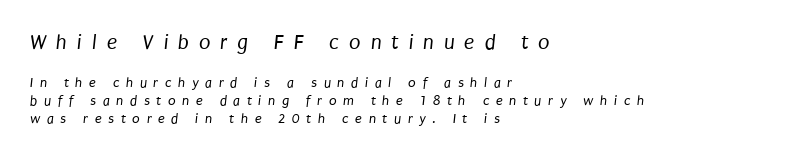
Inter-character spacing is expanded well beyond the font's built-in metrics. Of the two passages, the one on top uses the larger point size. These lines sit exactly where default settings would place them. Heft: none added — not bold. Just letters on the line, the space beneath them empty. The typesetter chose a ragged-right arrangement here.
